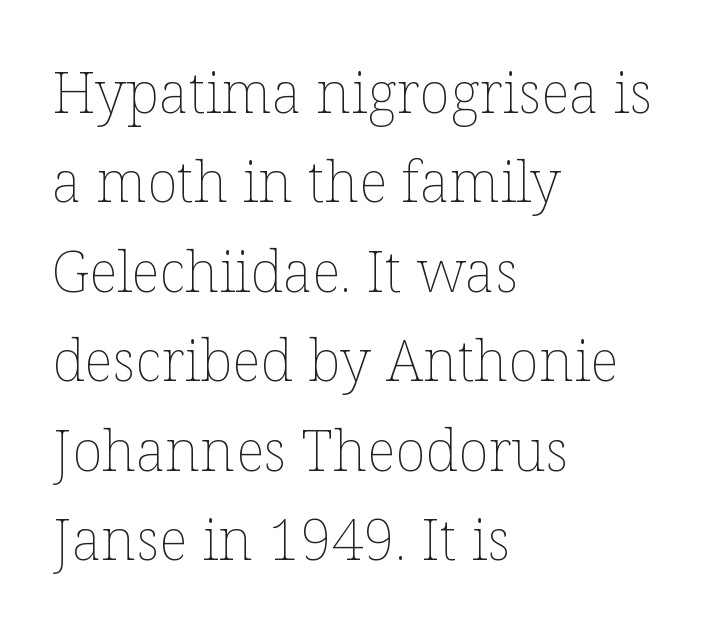
The image shows 57 px thin type, upright; set left-aligned, normal line spacing (1.57x), normal letter spacing, not underlined; low stroke contrast and a medium x-height.
